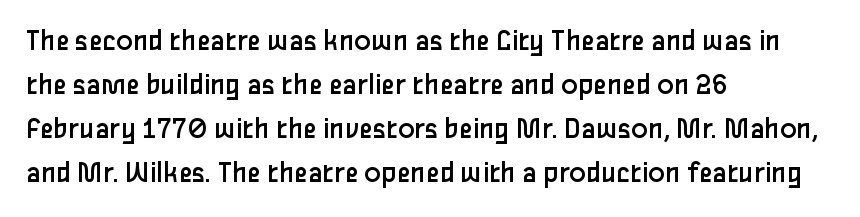
{"serif": "no", "italic": "no", "bold": "no", "weight": "regular", "width": "normal", "stroke_contrast": "low", "x_height": "medium", "monospaced": "no", "underline": "no", "align": "left", "line_spacing": "normal", "line_spacing_ratio": 1.42, "letter_spacing": "normal", "letter_spacing_em": 0.0, "glyph_px": 31}
